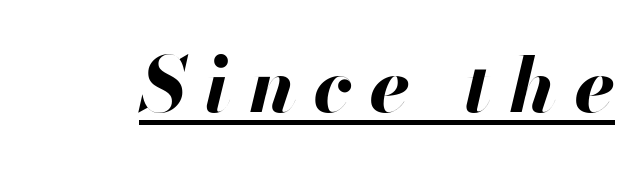
These lines have a slow, spaced-out rhythm from letter to letter. What weight is shown? A full bold with thick strokes. Yep, that's italic — everything's leaning. The typesetter has applied underlining to the passage shown.
